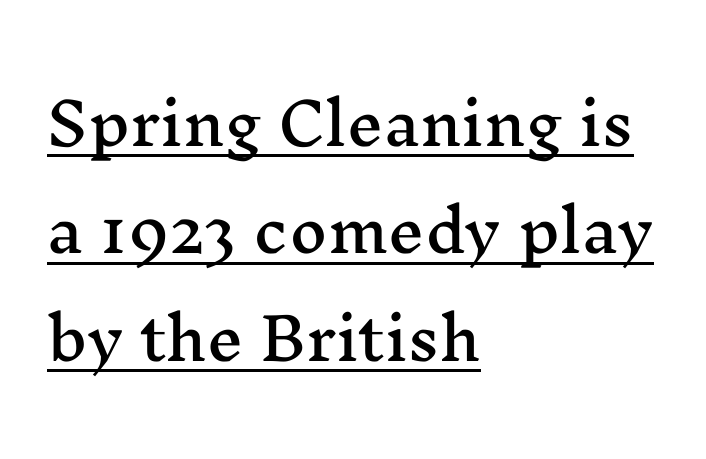
{"serif": "yes", "italic": "no", "width": "wide", "stroke_contrast": "medium", "x_height": "medium", "monospaced": "no", "underline": "yes", "align": "left", "line_spacing_ratio": 1.85, "letter_spacing": "normal", "letter_spacing_em": 0.0, "glyph_px": 58}
